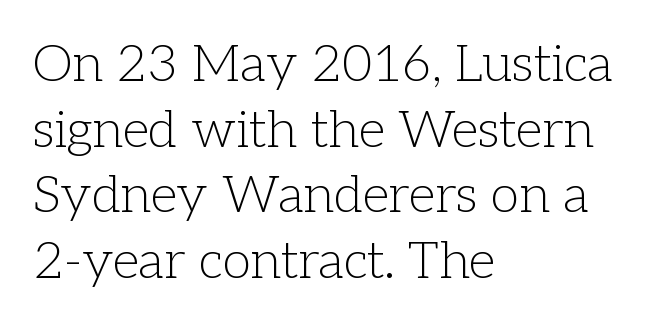
The face used here is rendered with its standard letterfit. The letters stand straight up with perfectly vertical stems. The rendering uses a moderate line-height, typical for paragraphs. Any mark beneath the type? The region is blank. The rendering uses natural spacing where letterforms have individual widths. Bold? No — there's no thickening of the strokes.
